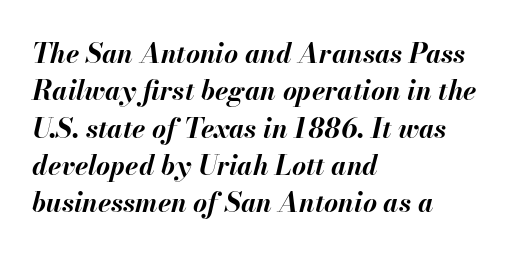
Tall strokes in this sample are angled rather than plumb. The lines in this sample share a left origin and differ only in where they stop. Letters rest on an invisible, unmarked baseline. Words appear dense and cohesive because spacing is normal.
